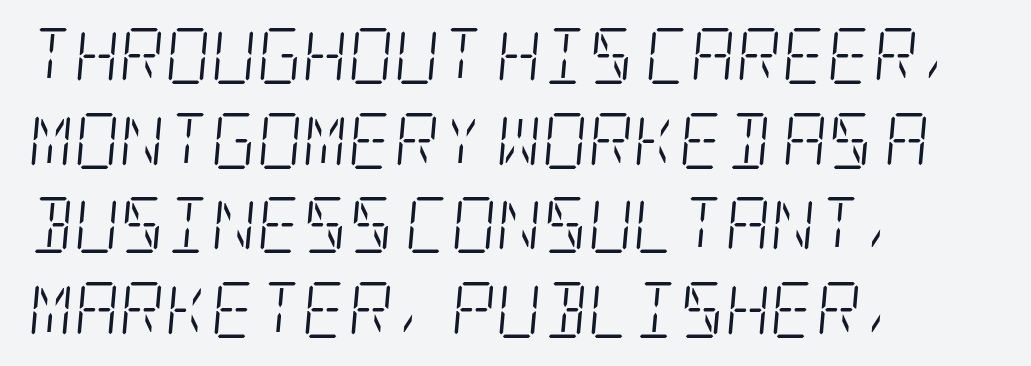
Each new line begins a customary step beneath the previous one. The horizontal fit of the characters is conventional and even. Classification — serif. The passage shown leans; its letterforms are oblique. A quiet, ordinary-to-light weight characterises the typeface.
